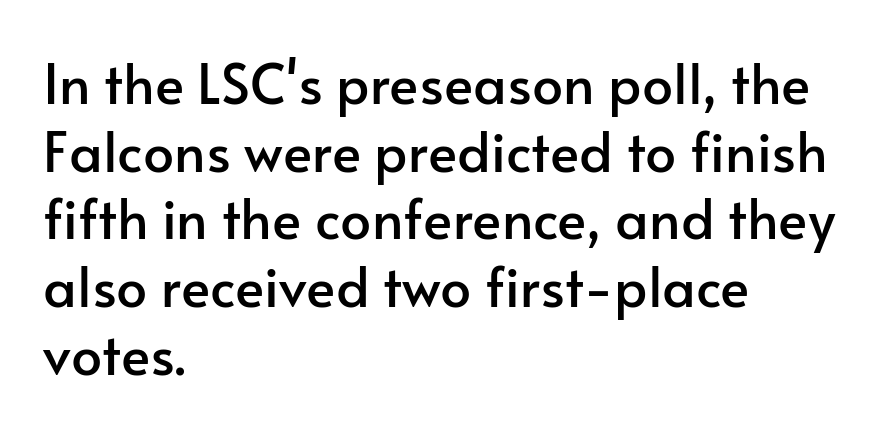
{"serif": "no", "italic": "no", "width": "normal", "stroke_contrast": "low", "x_height": "small", "monospaced": "no", "underline": "no", "align": "left", "line_spacing_ratio": 1.23, "letter_spacing": "normal", "letter_spacing_em": 0.0, "glyph_px": 55}
